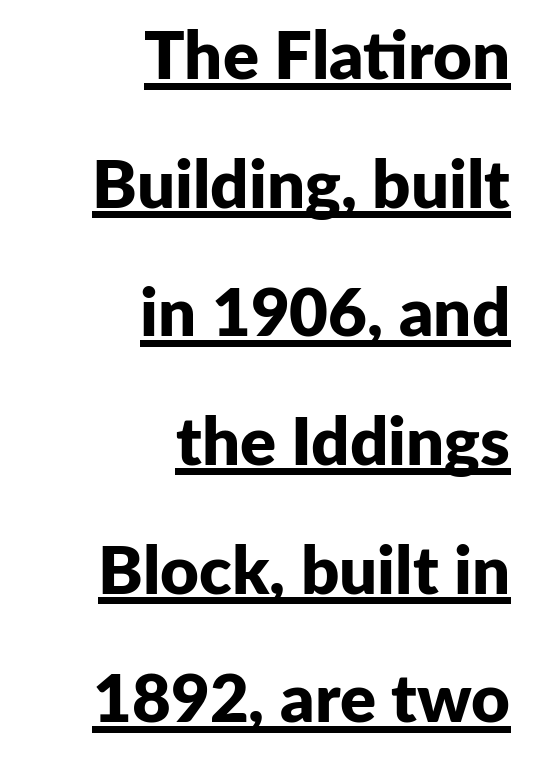
Students, observe the line beneath the letters — that is underlining. Is this a sans? Yes — the strokes have no serifs. Do the letters lean? They stand straight. Caption: standard tracking, unaltered.
